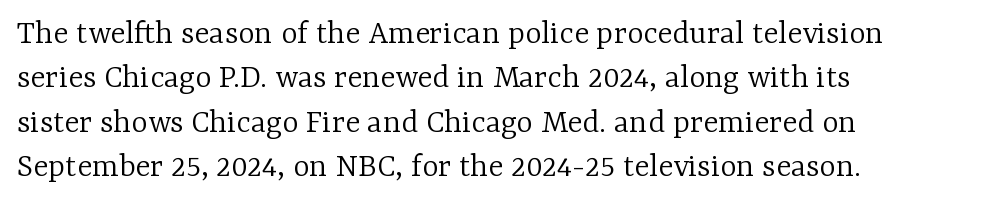
Q: Is the text bold? A: No.
Q: Is the text italic (slanted)? A: No, it is upright.
Q: Is the typeface a serif or a sans-serif typeface? A: Serif.
Q: Is the text underlined? A: No.
Q: How is the paragraph aligned? A: Left-aligned.
Q: Is the spacing between letters normal or unusually wide? A: Normal.
Q: Is the spacing between lines tight, normal or loose? A: Normal.
Q: Width (condensed, normal, or wide)? A: Normal.
Q: Stroke contrast? A: Low.
Q: x-height? A: Medium.
Q: Monospaced? A: No.
